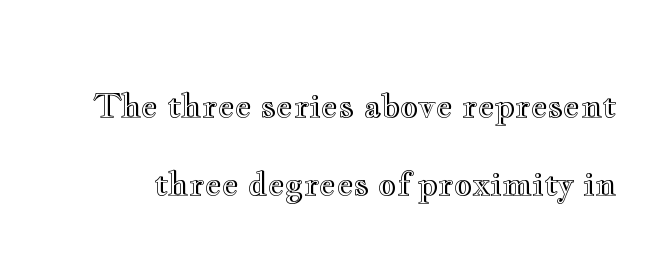
The image shows 32 px wide type, upright; set loose line spacing (2.43x), normal letter spacing, not underlined; a small x-height.
